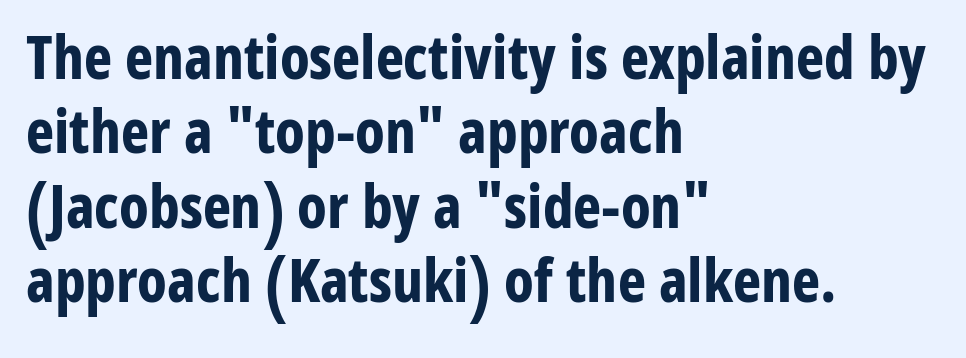
{"serif": "no", "italic": "no", "bold": "yes", "weight": "bold", "width": "condensed", "stroke_contrast": "low", "x_height": "medium", "monospaced": "no", "underline": "no", "align": "left", "line_spacing_ratio": 1.24, "letter_spacing": "normal", "letter_spacing_em": 0.0, "glyph_px": 60}
